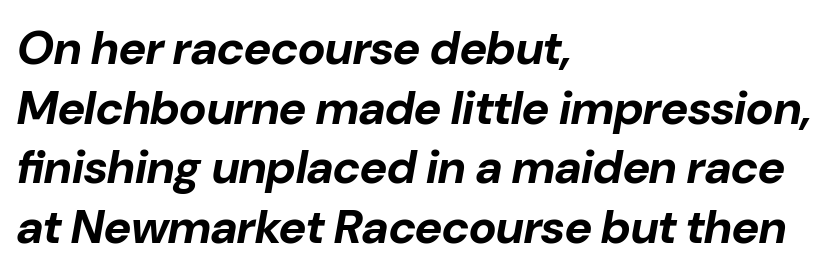
Rows of type keep a routine distance in the vertical direction. You can tell it's italic because the verticals aren't actually vertical. Strong, thick strokes mark this as bold type. The lines in this sample share a left origin and differ only in where they stop. Letter spacing: default. Unmarked baselines from the first word to the last.
